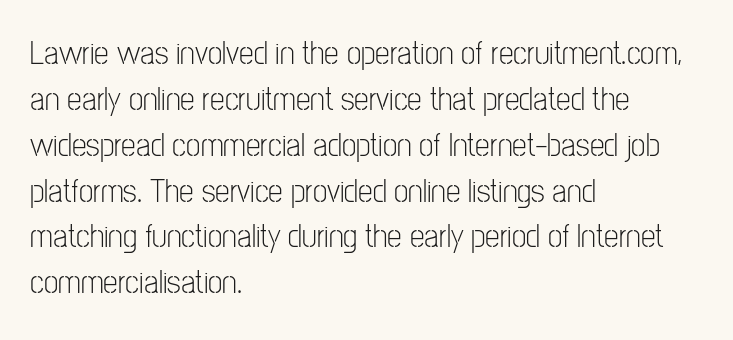
The image shows 33 px light, condensed sans-serif type, upright; set left-aligned, normal line spacing (1.39x), normal letter spacing, not underlined; low stroke contrast and a medium x-height.
